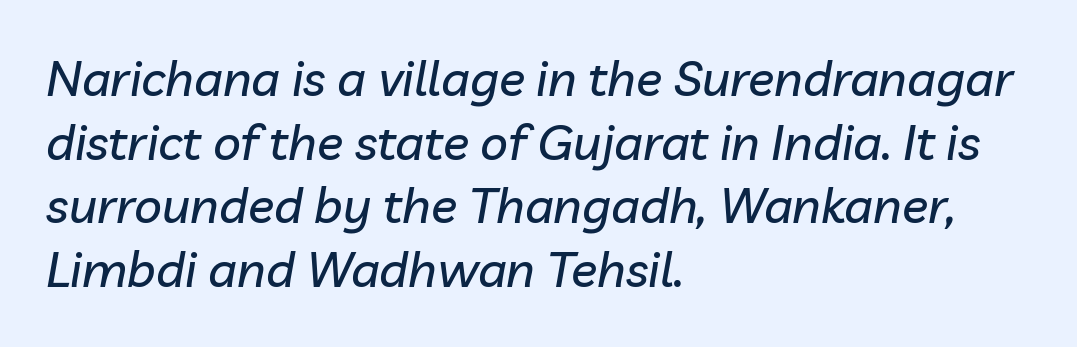
The image shows 49 px text type, italic (leaning right); set left-aligned, normal line spacing (1.3x), normal letter spacing, not underlined; low stroke contrast and a medium x-height.
